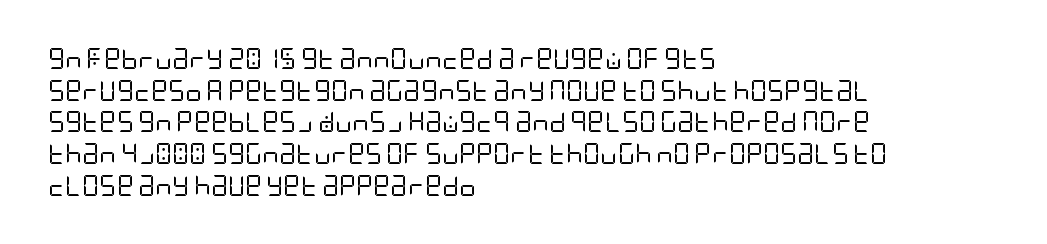
{"italic": "no", "bold": "no", "underline": "no", "align": "left", "line_spacing": "normal", "line_spacing_ratio": 1.51, "letter_spacing": "normal", "letter_spacing_em": 0.0, "glyph_px": 21}
